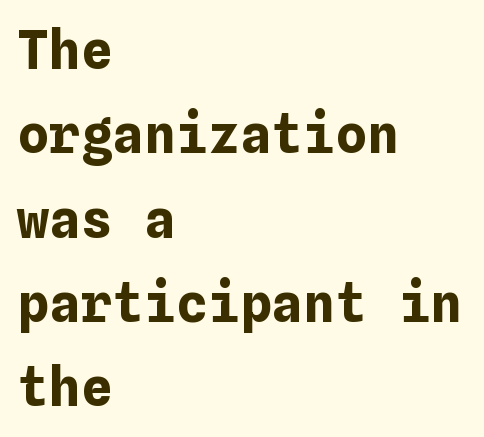
The rendering anchors every line to the left-hand side. The glyphs have the mass of a bold cut. When letters stand straight like this, we call the style roman or upright. Notice how descenders clear the ascenders below comfortably — that's standard leading. Inter-character spacing is left at the font's built-in metrics.
